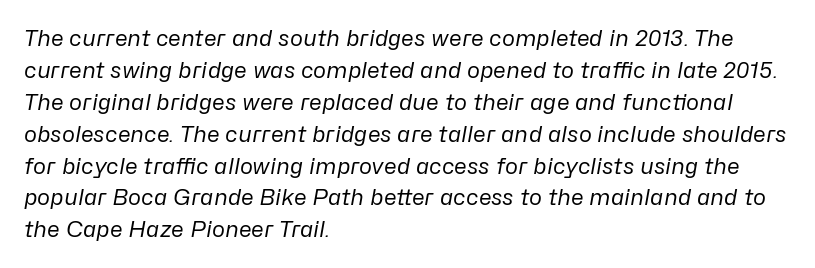
Posture: slanted. Ink coverage per letter is moderate at most. Rule under the text: the space is simply empty. The rendering anchors every line to the left-hand side. Between one letter and the next there's only the usual sliver of space.
